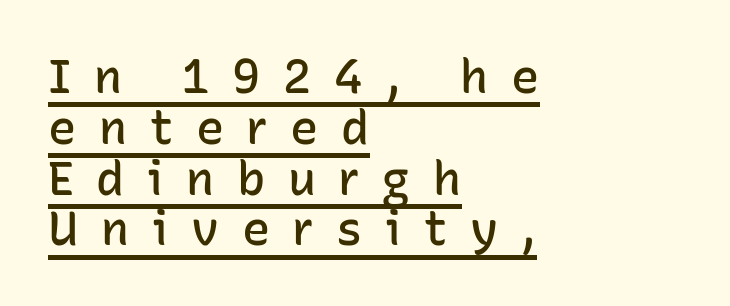
Compared with an ordinary text face, these strokes are moderately heavier — a semibold. What decoration does the sample have? An underline. Designer's note — italics off, roman on. Stroke terminals: plain, sans-serif. Letter spacing: wide. Interline gaps are noticeably narrow in this sample.
